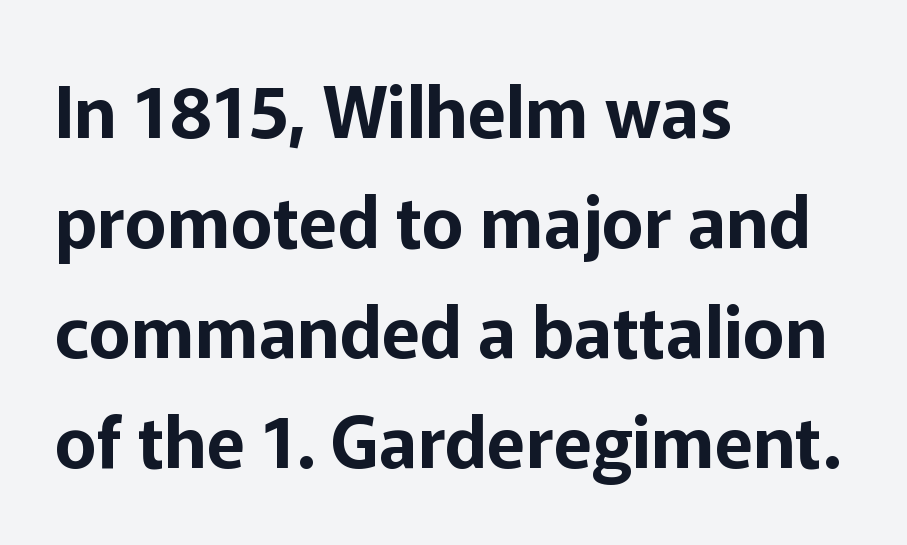
The image shows 71 px sans-serif type, upright; set left-aligned, normal line spacing (1.55x), normal letter spacing, not underlined; low stroke contrast and a medium x-height.
